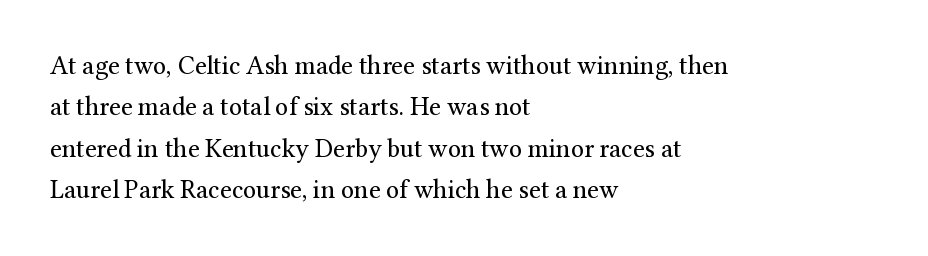
The image shows 26 px text type, upright; set left-aligned, normal line spacing (1.59x), normal letter spacing, not underlined.
